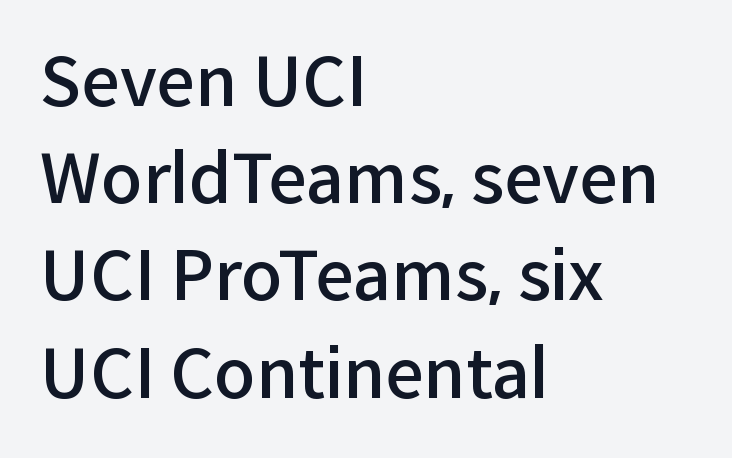
The image shows 68 px semibold sans-serif type, upright; set left-aligned, normal line spacing (1.43x), normal letter spacing, not underlined; low stroke contrast and a medium x-height.
